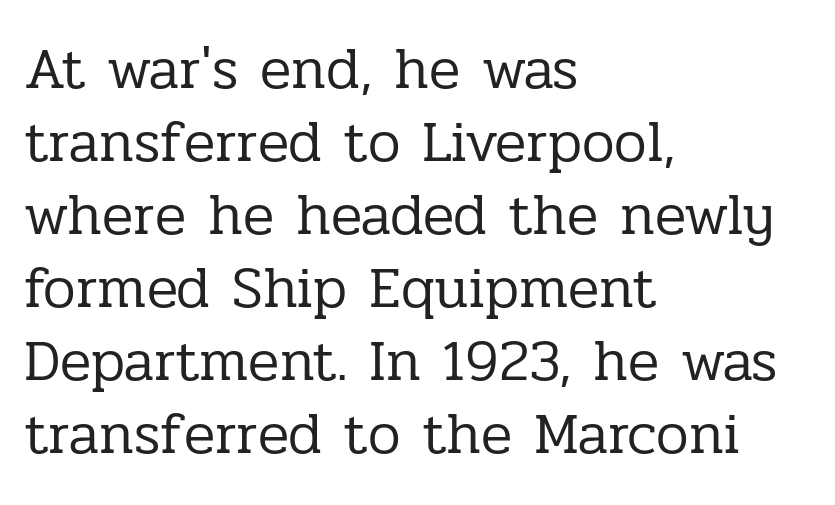
{"serif": "yes", "italic": "no", "bold": "no", "weight": "regular", "width": "normal", "stroke_contrast": "low", "x_height": "medium", "monospaced": "no", "underline": "no", "align": "left", "line_spacing": "normal", "line_spacing_ratio": 1.26, "letter_spacing": "normal", "letter_spacing_em": 0.0, "glyph_px": 58}
